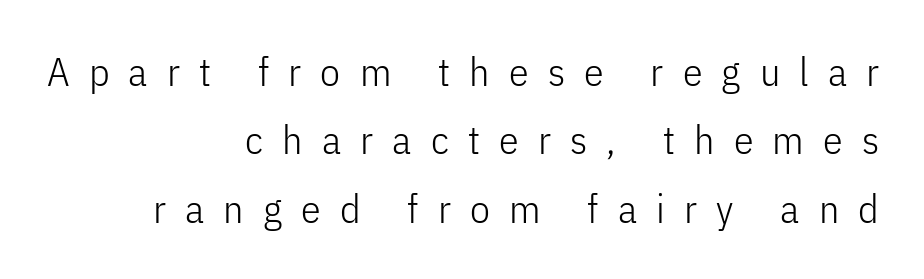
The image shows 40 px light, condensed sans-serif type, upright; set right-aligned, line spacing 1.71x, unusually wide letter spacing (+0.48 em), not underlined; low stroke contrast and a medium x-height.
